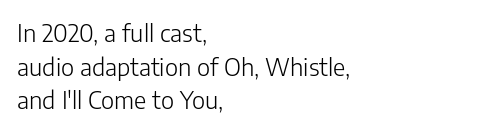
Does the copy run flush right? No — it runs flush left. Does extra space separate the letters? No, they use regular spacing. The letters look calm and open, with moderate or lighter stems. Beneath every word, the page is bare. Normally led — the rows are evenly, conventionally spaced.
